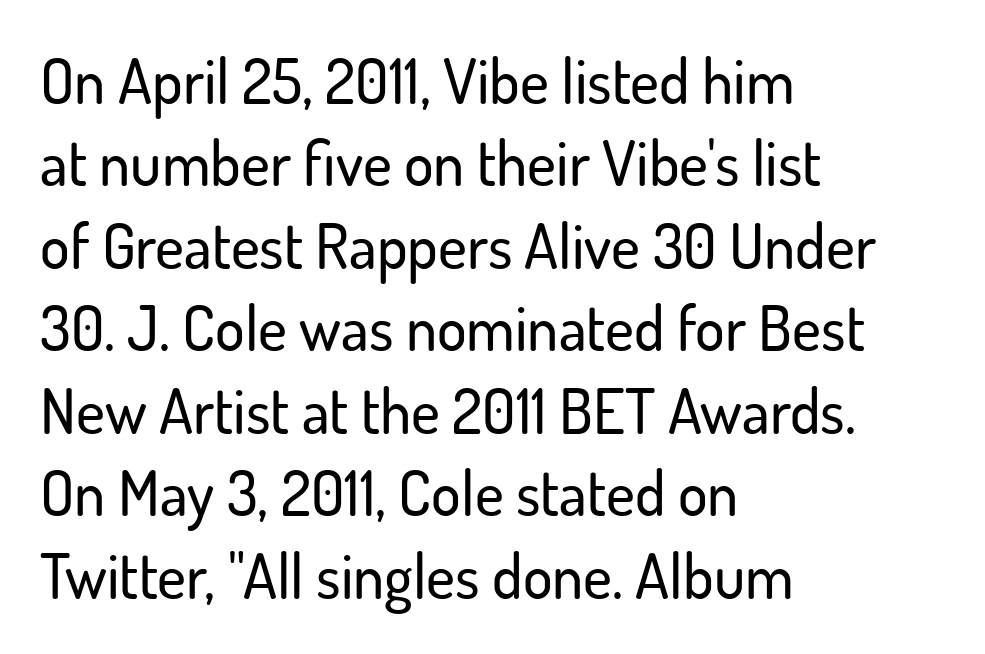
Q: Is the text italic (slanted)? A: No, it is upright.
Q: Is the typeface a serif or a sans-serif typeface? A: Sans-serif.
Q: Is the text underlined? A: No.
Q: How is the paragraph aligned? A: Left-aligned.
Q: Is the spacing between letters normal or unusually wide? A: Normal.
Q: Is the spacing between lines tight, normal or loose? A: Normal.
Q: Width (condensed, normal, or wide)? A: Normal.
Q: Stroke contrast? A: Low.
Q: x-height? A: Small.
Q: Monospaced? A: No.
